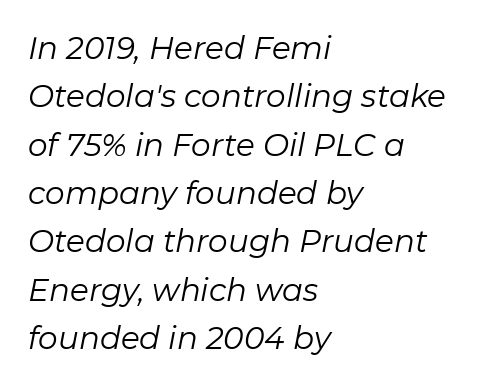
The ragged edge is on the right, which tells us the setting is flush left. The strip under each line holds only bare page. How would I describe the line gaps? Plain and ordinary. Caption: face not bold, strokes unweighted. Spacing verdict: proportional, widths tailored to each character.
